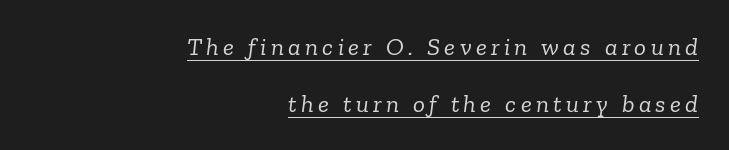
The image shows 25 px text type, italic (leaning right); set right-aligned, loose line spacing (2.28x), underlined.
